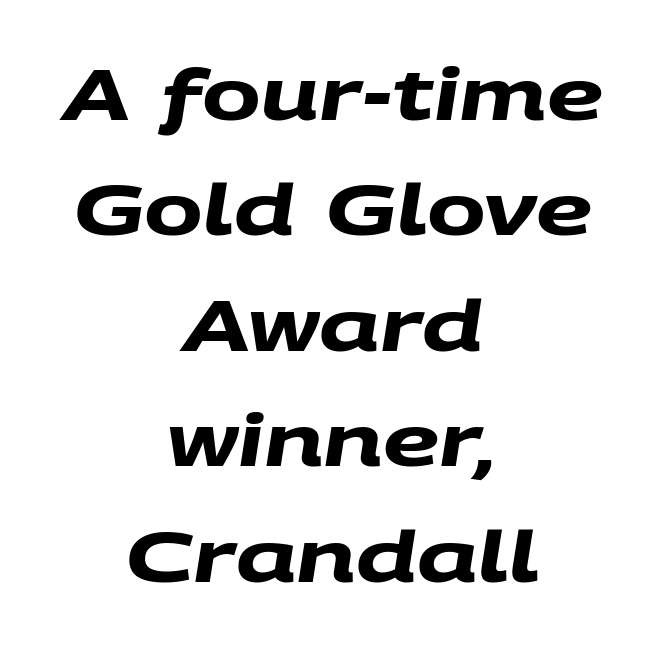
The image shows 70 px heavy, wide sans-serif type; set centered, normal line spacing (1.65x), normal letter spacing, not underlined; medium stroke contrast and a large x-height.
